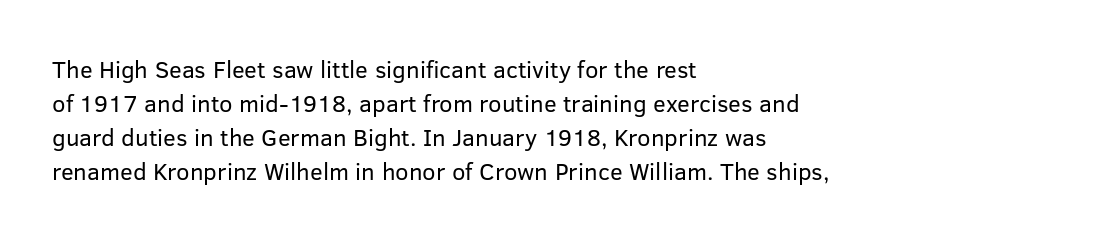
The image shows 24 px text type, upright; set left-aligned, normal line spacing (1.42x), normal letter spacing, not underlined.
